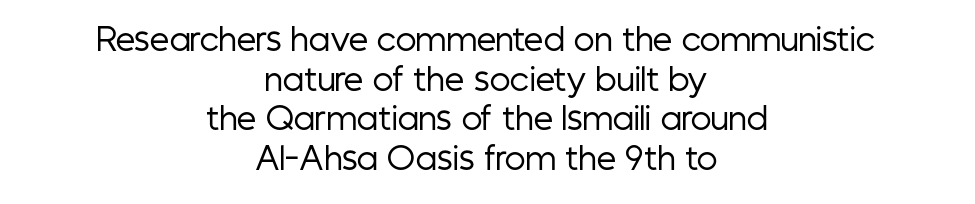
Q: Is the text bold? A: No.
Q: Is the text italic (slanted)? A: No, it is upright.
Q: Is the typeface a serif or a sans-serif typeface? A: Sans-serif.
Q: Is the text underlined? A: No.
Q: How is the paragraph aligned? A: Centered.
Q: Is the spacing between letters normal or unusually wide? A: Normal.
Q: Is the spacing between lines tight, normal or loose? A: Normal.
Q: Width (condensed, normal, or wide)? A: Condensed.
Q: Stroke contrast? A: Low.
Q: x-height? A: Medium.
Q: Monospaced? A: No.
